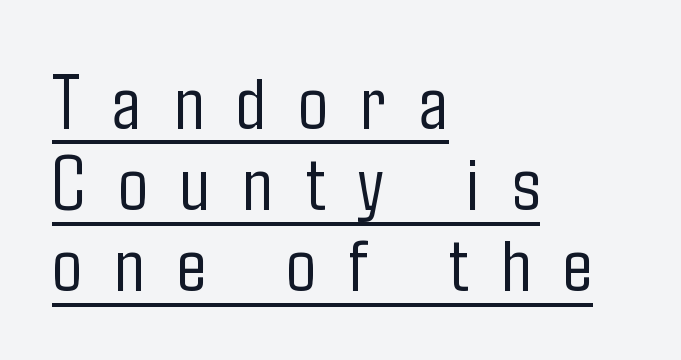
Q: Is the text bold? A: No.
Q: Is the text italic (slanted)? A: No, it is upright.
Q: Is the typeface a serif or a sans-serif typeface? A: Sans-serif.
Q: Is the text underlined? A: Yes.
Q: How is the paragraph aligned? A: Left-aligned.
Q: Is the spacing between letters normal or unusually wide? A: Unusually wide.
Q: Is the spacing between lines tight, normal or loose? A: Tight.
Q: Width (condensed, normal, or wide)? A: Condensed.
Q: Stroke contrast? A: Low.
Q: x-height? A: Medium.
Q: Monospaced? A: No.
